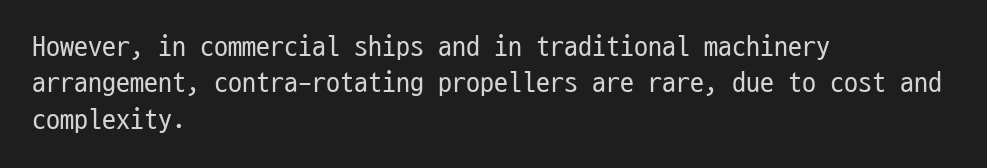
The image shows 28 px regular-weight, condensed sans-serif type, upright, monospaced; set left-aligned, normal line spacing (1.3x), normal letter spacing, not underlined; low stroke contrast and a medium x-height.
